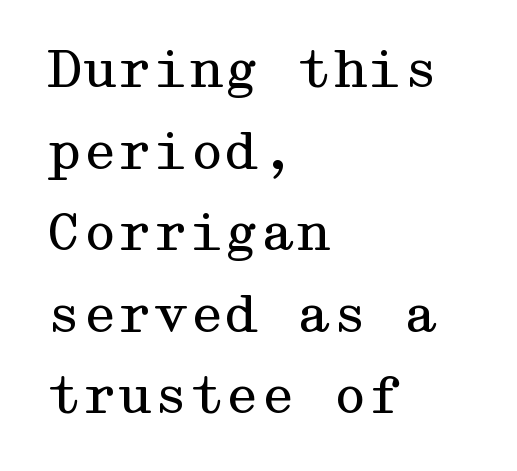
Are there feet on the stems? There are — it's a serif. Nope, not italic — everything's standing straight. Compared with a centered layout, this one pins lines to the left instead. The weight would be labelled regular, book, light, or lighter still. The tracking reads as untouched default to a designer's eye. Evenly set lines give the paragraph a standard silhouette.
